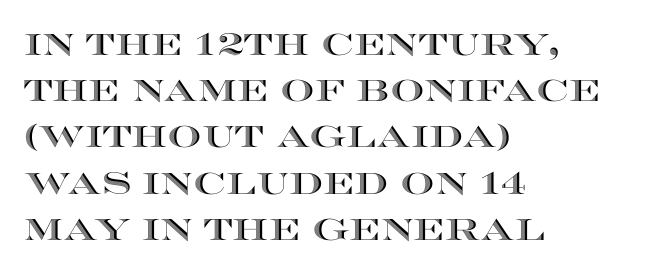
Q: Is the text italic (slanted)? A: No, it is upright.
Q: Is the text underlined? A: No.
Q: How is the paragraph aligned? A: Left-aligned.
Q: Is the spacing between letters normal or unusually wide? A: Normal.
Q: Is the spacing between lines tight, normal or loose? A: Normal.
Q: Width (condensed, normal, or wide)? A: Wide.
Q: x-height? A: Large.
Q: Monospaced? A: No.
